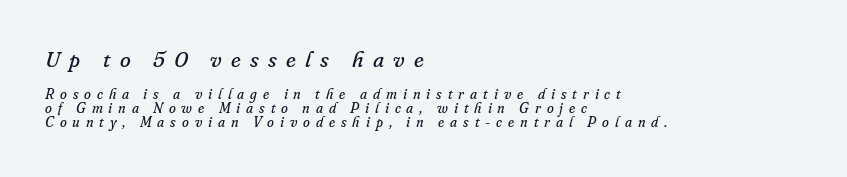
The image shows 22 px text type, italic (leaning right); set left-aligned, tight line spacing (1.01x), unusually wide letter spacing (+0.42 em), not underlined; the first (top) block is 1.57x larger.
